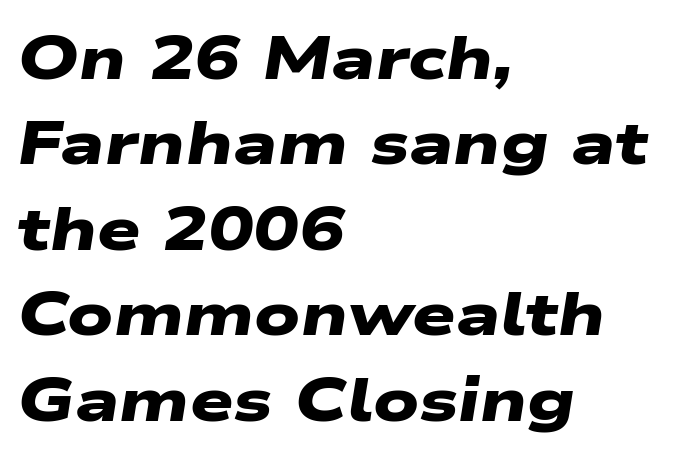
{"serif": "no", "bold": "yes", "weight": "heavy", "width": "wide", "stroke_contrast": "low", "x_height": "medium", "monospaced": "no", "underline": "no", "align": "left", "line_spacing": "normal", "line_spacing_ratio": 1.4, "letter_spacing": "normal", "letter_spacing_em": 0.0, "glyph_px": 61}
